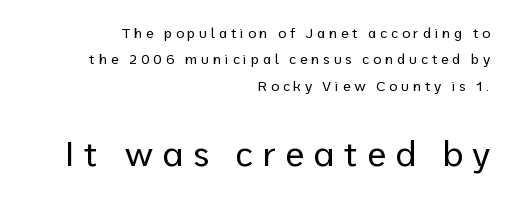
Serifs: no, the terminals of the letterforms are clean. You get the small type first, then a jump to larger type. Varying glyph widths throughout — classic text-font behaviour. Quick note: underline off. Reading down the block, your eye finds every line finishing at a fixed right position.
